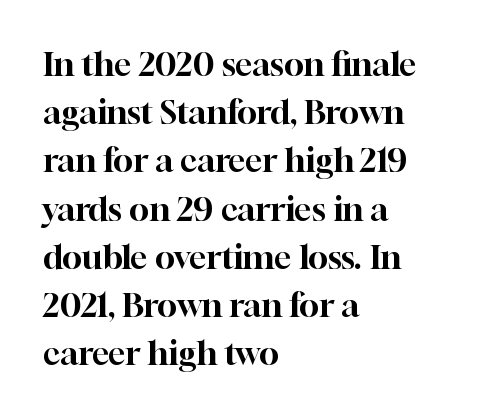
Spacing between characters is what you'd get straight out of the box. These lines sit exactly where default settings would place them. All the whitespace from short lines collects on the right. Here the designer chose a conventional face with non-uniform glyph widths. A roman cut, with each character standing at attention. Regarding serifs, this sample has them.
